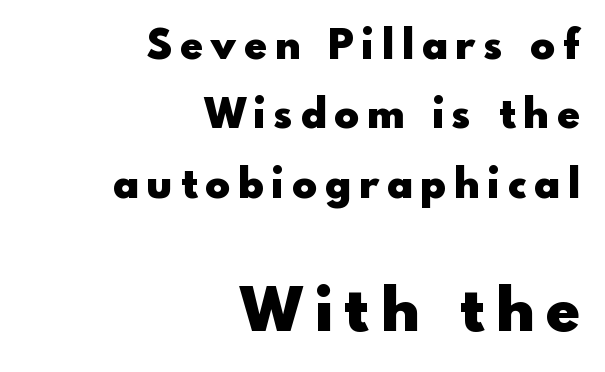
The image shows 61 px heavy sans-serif type, upright; set right-aligned, normal line spacing (1.69x), unusually wide letter spacing (+0.21 em), not underlined; the second (bottom) block is 1.49x larger; a small x-height.
